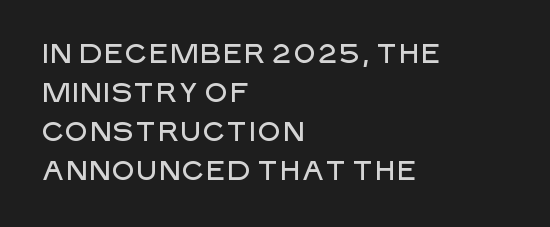
The image shows 27 px text type, upright; set left-aligned, normal line spacing (1.44x), normal letter spacing, not underlined.
